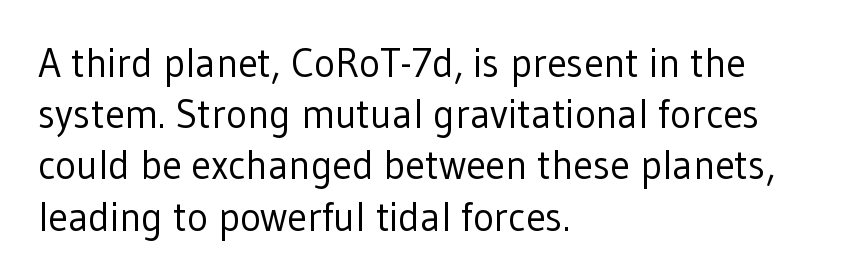
Horizontal alignment here is leftward, the default for most running prose. Evenly set lines give the paragraph a standard silhouette. Plain, unruled lines of type. The axis of the letterforms is exactly vertical.
